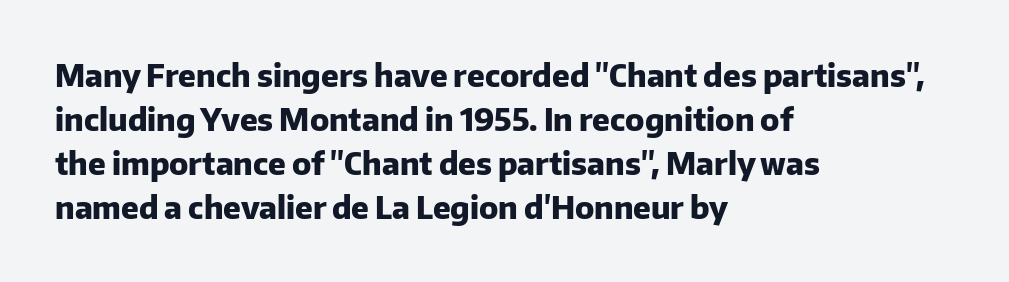
Q: Is the text bold? A: Yes.
Q: Is the text italic (slanted)? A: No, it is upright.
Q: Is the typeface a serif or a sans-serif typeface? A: Sans-serif.
Q: Is the text underlined? A: No.
Q: How is the paragraph aligned? A: Left-aligned.
Q: Is the spacing between letters normal or unusually wide? A: Normal.
Q: Is the spacing between lines tight, normal or loose? A: Normal.
Q: Width (condensed, normal, or wide)? A: Normal.
Q: Stroke contrast? A: Low.
Q: x-height? A: Medium.
Q: Monospaced? A: No.
